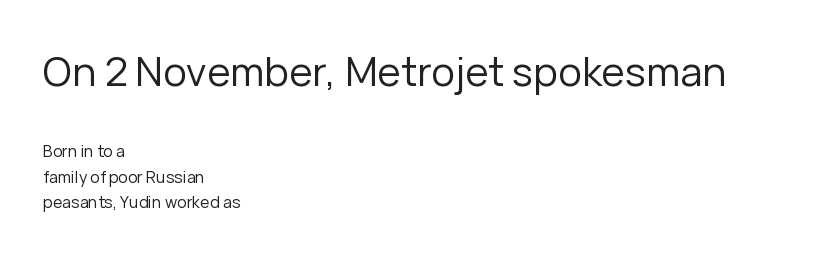
Q: Is the text bold? A: No.
Q: Is the text italic (slanted)? A: No, it is upright.
Q: Is the typeface a serif or a sans-serif typeface? A: Sans-serif.
Q: Is the text underlined? A: No.
Q: How is the paragraph aligned? A: Left-aligned.
Q: Is the spacing between letters normal or unusually wide? A: Normal.
Q: Is the spacing between lines tight, normal or loose? A: Normal.
Q: Which block of text is set in a larger size, the first (top) or the second (bottom)? A: The first (top) one.
Q: Width (condensed, normal, or wide)? A: Normal.
Q: Stroke contrast? A: Low.
Q: x-height? A: Medium.
Q: Monospaced? A: No.
